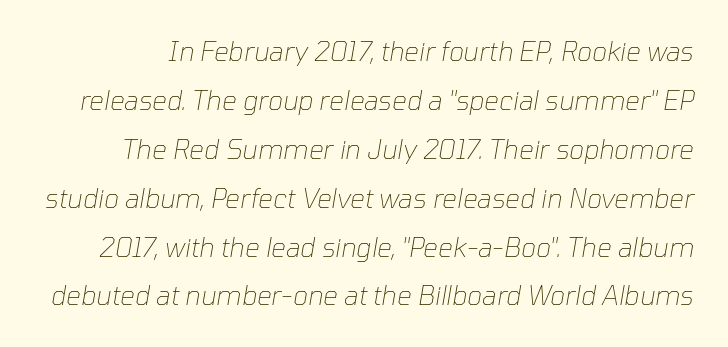
{"italic": "yes", "lean": "right", "slant_degrees": 10, "bold": "no", "underline": "no", "line_spacing_ratio": 1.88, "letter_spacing": "normal", "letter_spacing_em": 0.0, "glyph_px": 26}
